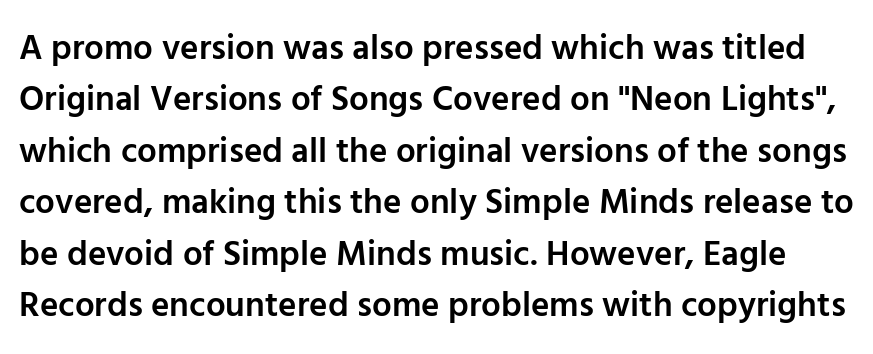
{"serif": "no", "italic": "no", "bold": "semi", "weight": "semibold", "width": "normal", "stroke_contrast": "low", "x_height": "medium", "monospaced": "no", "underline": "no", "line_spacing": "normal", "line_spacing_ratio": 1.47, "letter_spacing": "normal", "letter_spacing_em": 0.0, "glyph_px": 35}
